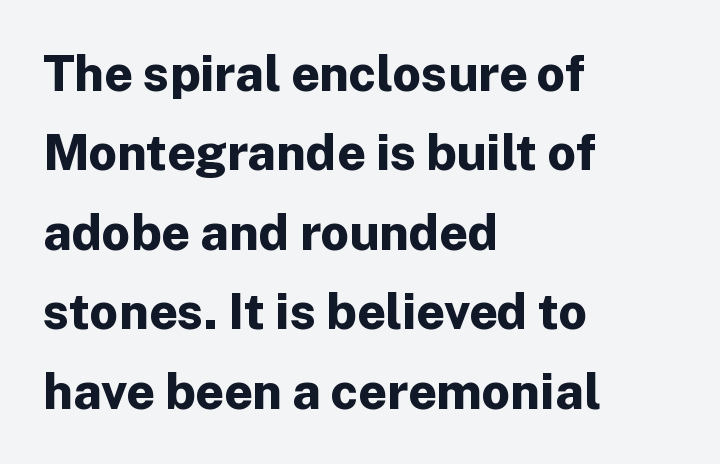
The image shows 50 px bold sans-serif type, upright; set left-aligned, normal line spacing (1.59x), normal letter spacing, not underlined; low stroke contrast and a medium x-height.
